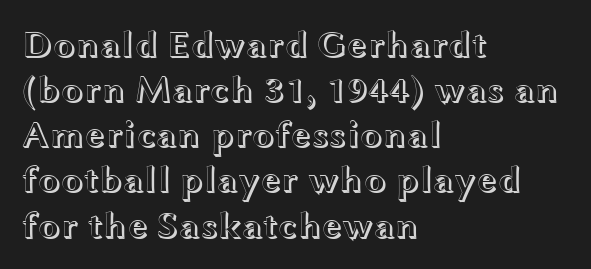
The baseline area is clear. Here the designer chose a conventional face with non-uniform glyph widths. Every row of glyphs begins at an identical x-position on the left. If you drew a line through each stem, it would be perfectly vertical. Students, note that the glyphs here touch the page at normal intervals.
